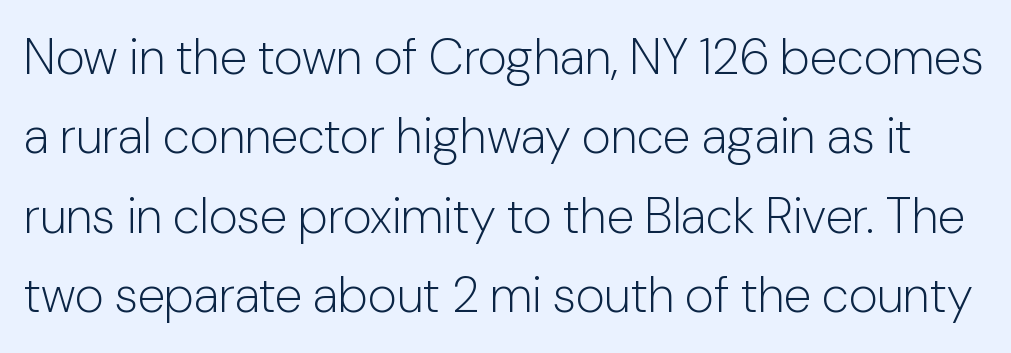
{"serif": "no", "italic": "no", "bold": "no", "weight": "light", "width": "normal", "stroke_contrast": "low", "x_height": "medium", "monospaced": "no", "underline": "no", "line_spacing": "normal", "line_spacing_ratio": 1.59, "letter_spacing": "normal", "letter_spacing_em": 0.0, "glyph_px": 50}
